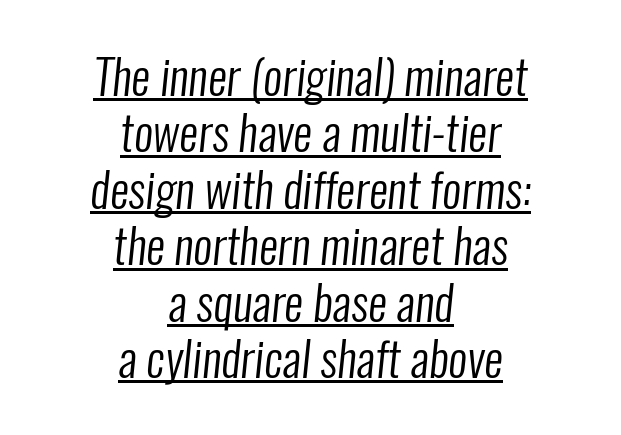
Q: Is the text bold? A: No.
Q: Is the typeface a serif or a sans-serif typeface? A: Sans-serif.
Q: Is the text underlined? A: Yes.
Q: How is the paragraph aligned? A: Centered.
Q: Is the spacing between letters normal or unusually wide? A: Normal.
Q: Width (condensed, normal, or wide)? A: Condensed.
Q: Stroke contrast? A: Low.
Q: x-height? A: Medium.
Q: Monospaced? A: No.
